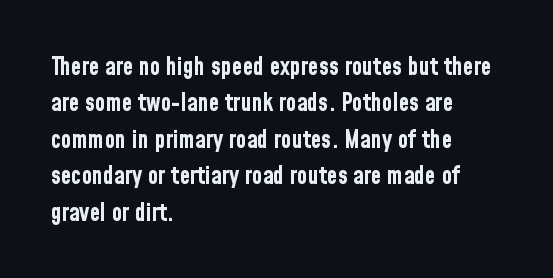
The designer left line spacing at the default. The horizontal fit of the characters is conventional and even. The specimen reads as upright at a glance. The passage shown is not underscored anywhere. The letters are bold, with thick, heavy strokes.
